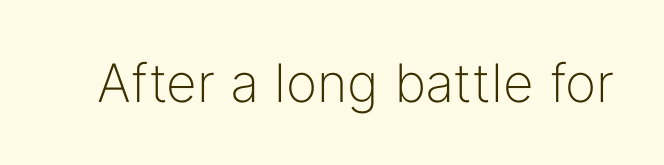
{"serif": "no", "italic": "no", "bold": "no", "weight": "light", "width": "normal", "stroke_contrast": "low", "x_height": "medium", "monospaced": "no", "underline": "no", "letter_spacing": "normal", "letter_spacing_em": 0.0, "glyph_px": 53}
